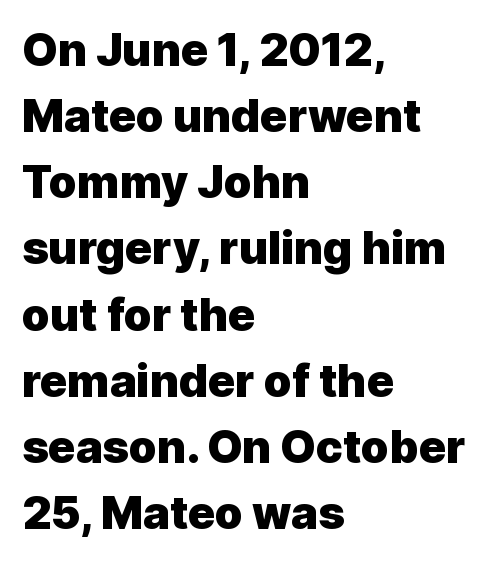
Q: Is the text bold? A: Yes.
Q: Is the text italic (slanted)? A: No, it is upright.
Q: Is the typeface a serif or a sans-serif typeface? A: Sans-serif.
Q: Is the text underlined? A: No.
Q: How is the paragraph aligned? A: Left-aligned.
Q: Is the spacing between letters normal or unusually wide? A: Normal.
Q: Is the spacing between lines tight, normal or loose? A: Normal.
Q: Width (condensed, normal, or wide)? A: Normal.
Q: x-height? A: Medium.
Q: Monospaced? A: No.
